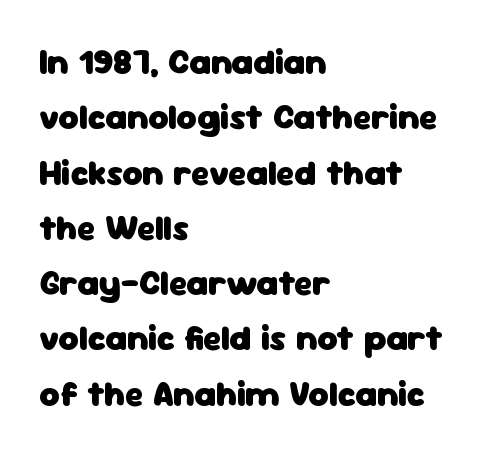
Q: Is the text bold? A: Yes.
Q: Is the text italic (slanted)? A: No, it is upright.
Q: Is the typeface a serif or a sans-serif typeface? A: Sans-serif.
Q: Is the text underlined? A: No.
Q: How is the paragraph aligned? A: Left-aligned.
Q: Is the spacing between letters normal or unusually wide? A: Normal.
Q: Is the spacing between lines tight, normal or loose? A: Normal.
Q: Width (condensed, normal, or wide)? A: Normal.
Q: Stroke contrast? A: Low.
Q: x-height? A: Medium.
Q: Monospaced? A: No.
